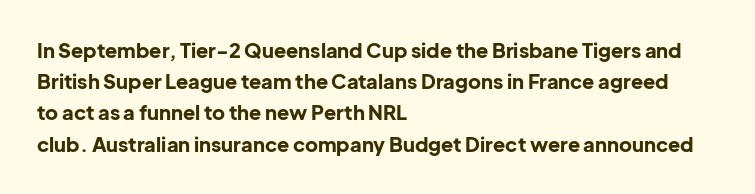
Q: Is the text bold? A: Yes.
Q: Is the text italic (slanted)? A: No, it is upright.
Q: Is the text underlined? A: No.
Q: How is the paragraph aligned? A: Left-aligned.
Q: Is the spacing between letters normal or unusually wide? A: Normal.
Q: Is the spacing between lines tight, normal or loose? A: Normal.
